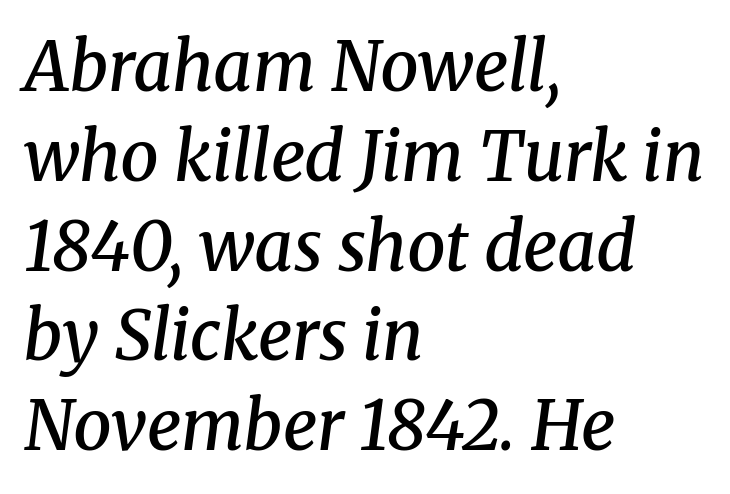
The image shows 68 px semibold serif type, italic (leaning right); set left-aligned, normal line spacing (1.32x), normal letter spacing, not underlined; medium stroke contrast and a medium x-height.
